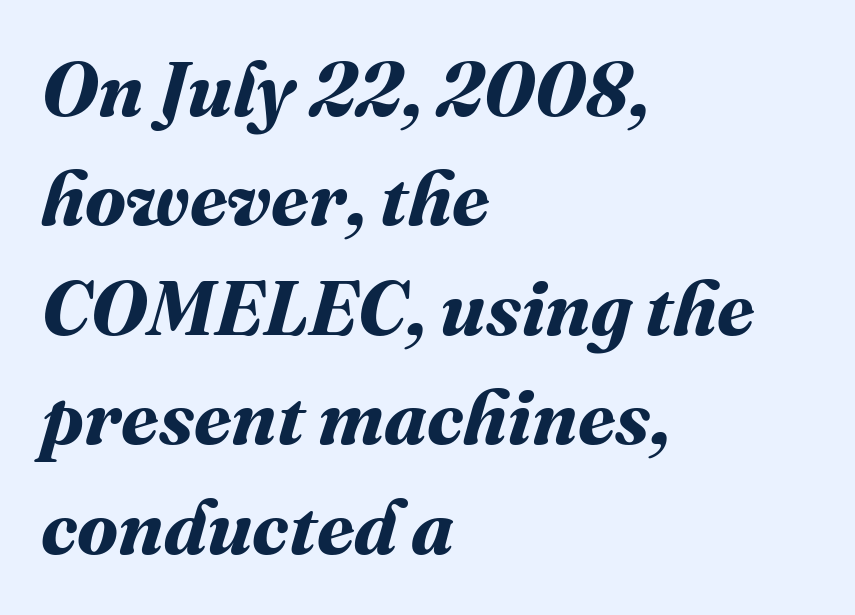
A classic flush-left, rag-right setting is used for this passage. Looks like regular typesetting: each glyph gets only the width it needs. The sample has been set heavy, in full bold. The zone under the glyphs is completely vacant.
